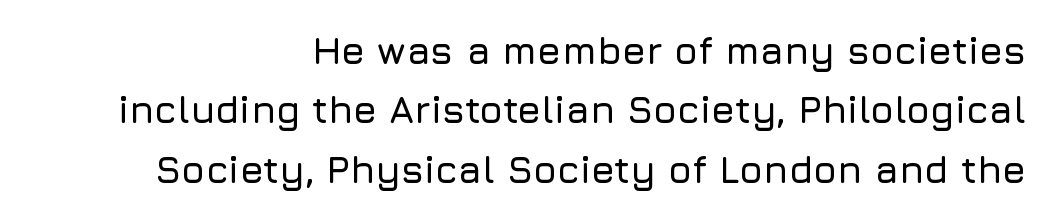
Q: Is the text italic (slanted)? A: No, it is upright.
Q: Is the typeface a serif or a sans-serif typeface? A: Sans-serif.
Q: Is the text underlined? A: No.
Q: How is the paragraph aligned? A: Right-aligned.
Q: Is the spacing between letters normal or unusually wide? A: Normal.
Q: Is the spacing between lines tight, normal or loose? A: Normal.
Q: Width (condensed, normal, or wide)? A: Normal.
Q: Stroke contrast? A: Low.
Q: x-height? A: Medium.
Q: Monospaced? A: No.
